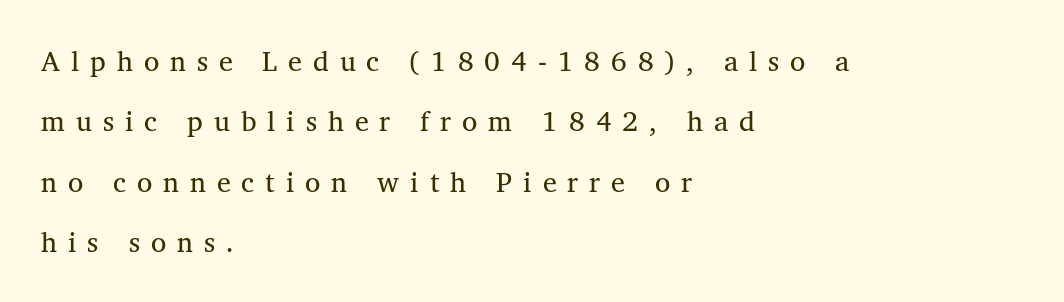
Each letter keeps its own natural width here, so spacing adapts to shape. A typesetter would call this leading open, well beyond the default. Is the type heavy? It reads as light-to-regular instead. Which margin do the lines hug? The left one — the right edge is uneven. Stroke terminals: seriffed.
